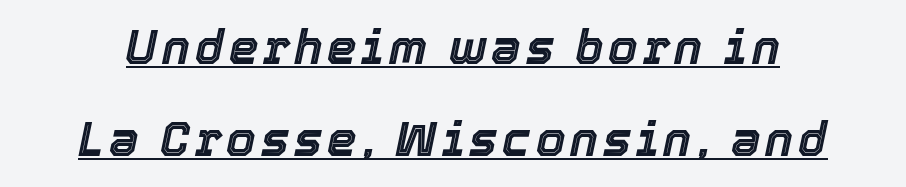
Q: Is the text italic (slanted)? A: Yes, it leans right by about 12 degrees.
Q: Is the text underlined? A: Yes.
Q: Is the spacing between lines tight, normal or loose? A: Loose.
Q: Width (condensed, normal, or wide)? A: Normal.
Q: x-height? A: Medium.
Q: Monospaced? A: No.
